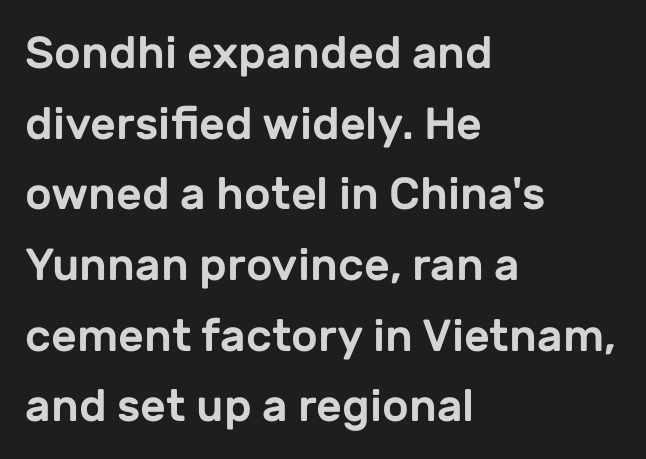
{"serif": "no", "italic": "no", "width": "normal", "stroke_contrast": "low", "x_height": "medium", "monospaced": "no", "underline": "no", "align": "left", "line_spacing": "normal", "line_spacing_ratio": 1.57, "letter_spacing": "normal", "letter_spacing_em": 0.0, "glyph_px": 45}
